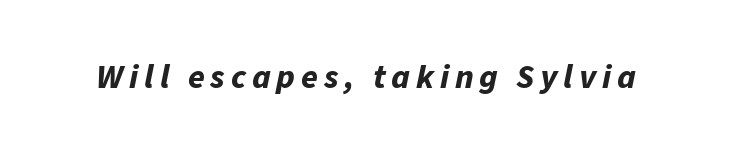
The image shows 34 px bold type, italic (leaning right); set not underlined; low stroke contrast and a medium x-height.
